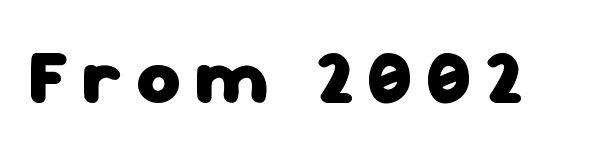
The image shows 75 px heavy sans-serif type, upright; set not underlined; low stroke contrast and a medium x-height.
